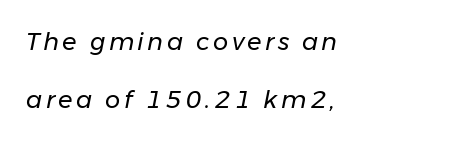
The specimen omits any rule beneath the text block's lines. The ragged edge is on the right, which tells us the setting is flush left. Does the leading feel generous? Absolutely, it's lavish. Observe the lean: these are italic letterforms. Vertical stems look standard width or narrower in stroke.
